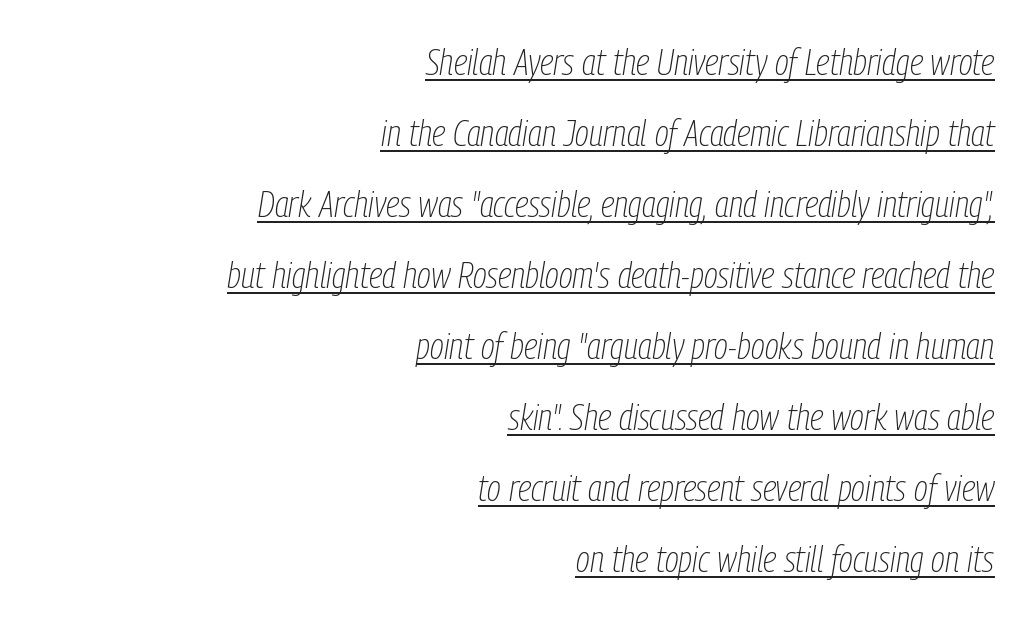
{"italic": "yes", "lean": "right", "slant_degrees": 9, "bold": "no", "weight": "thin", "width": "condensed", "stroke_contrast": "low", "x_height": "medium", "monospaced": "no", "underline": "yes", "align": "right", "line_spacing": "loose", "line_spacing_ratio": 1.92, "letter_spacing": "normal", "letter_spacing_em": 0.0, "glyph_px": 37}
